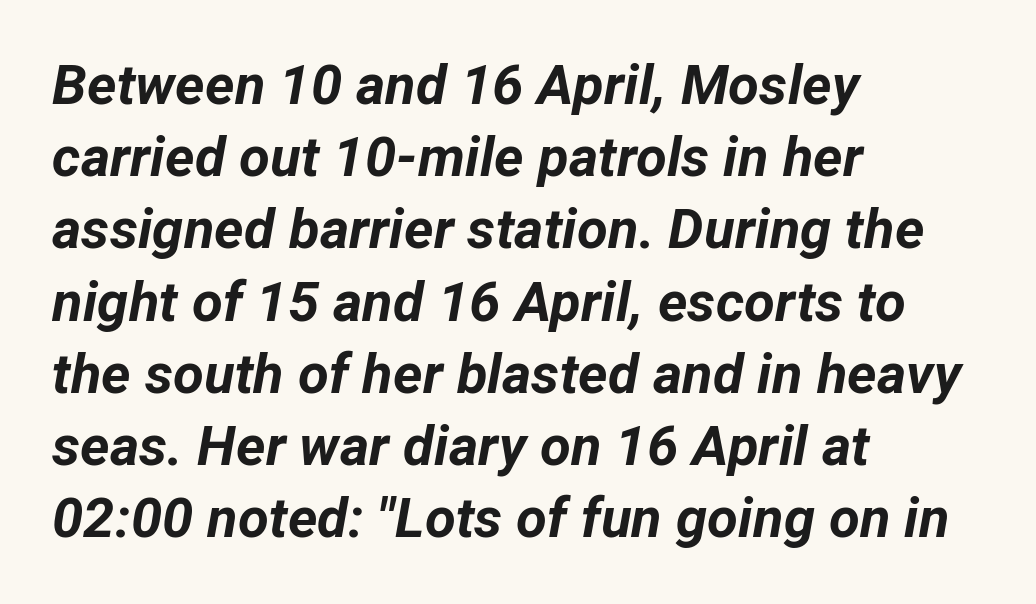
Unmarked baselines from the first word to the last. Short and long lines alike share a common starting point at left. Heavy, bold letterforms. What stands out about the letter spacing? Nothing — it is the standard amount.
